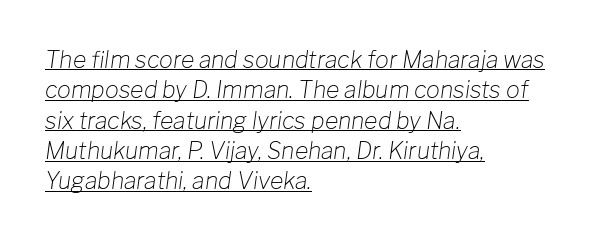
No heavy texture on the line: the type isn't bold. Tracking value appears to be zero — textbook default spacing. Is the block centered? No — it sits flush against the left margin. Caption: lettering with a line underneath. The text carries the slant typical of an italic or oblique font.
